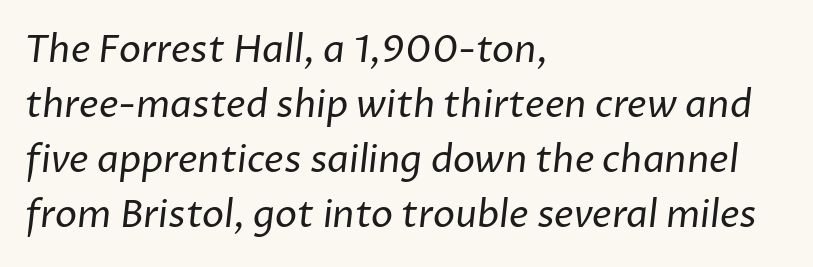
{"serif": "no", "bold": "no", "weight": "regular", "width": "normal", "stroke_contrast": "low", "x_height": "medium", "monospaced": "no", "underline": "no", "align": "left", "line_spacing": "normal", "line_spacing_ratio": 1.49, "letter_spacing": "normal", "letter_spacing_em": 0.0, "glyph_px": 37}
